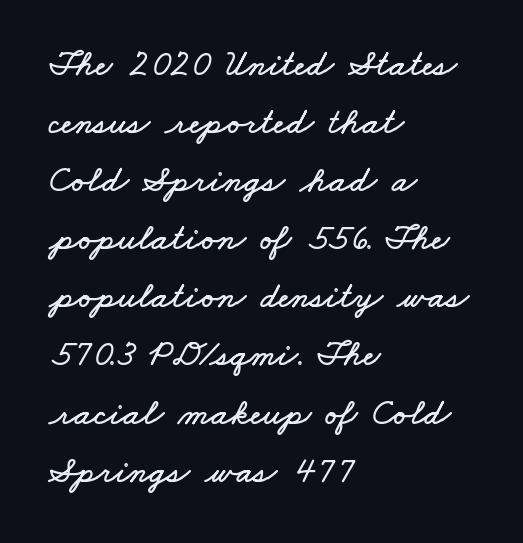
{"width": "wide", "stroke_contrast": "low", "x_height": "small", "monospaced": "no", "underline": "no", "align": "left", "line_spacing": "normal", "line_spacing_ratio": 1.57, "letter_spacing": "normal", "letter_spacing_em": 0.0, "glyph_px": 37}
